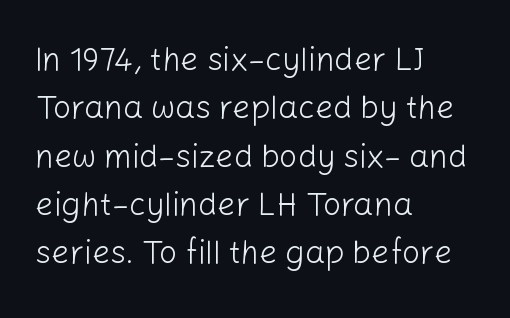
{"serif": "no", "italic": "no", "bold": "no", "weight": "light", "width": "normal", "stroke_contrast": "low", "x_height": "medium", "monospaced": "no", "underline": "no", "align": "left", "line_spacing": "normal", "line_spacing_ratio": 1.51, "letter_spacing": "normal", "letter_spacing_em": 0.0, "glyph_px": 32}
